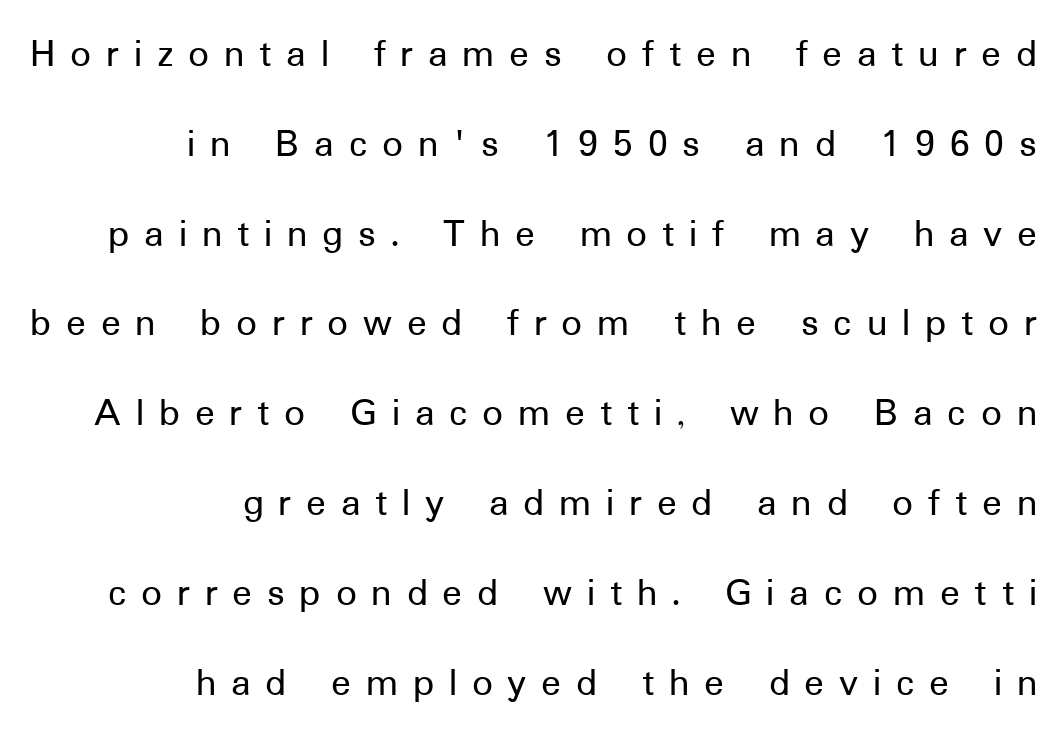
The image shows 41 px sans-serif type, upright; set right-aligned, loose line spacing (2.19x), unusually wide letter spacing (+0.36 em), not underlined; low stroke contrast and a medium x-height.
